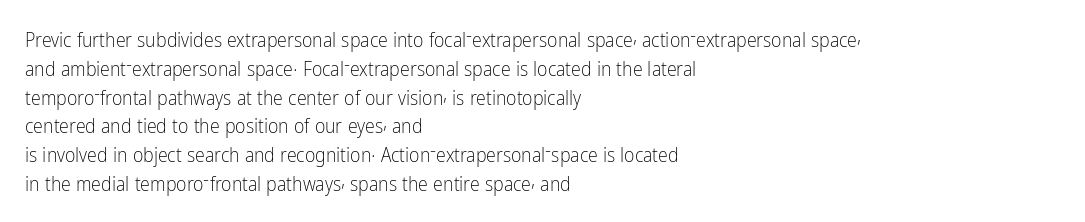
The image shows 20 px text type, upright; set left-aligned, normal line spacing (1.44x), normal letter spacing, not underlined.
